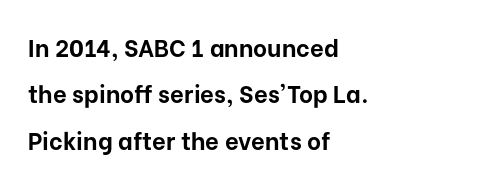
Underline: absent. The type is set solid horizontally, with unmodified tracking. The block of text is sparse from top to bottom, with ample space between rows. If you drew a ruler down the left edge, every line would touch it.
